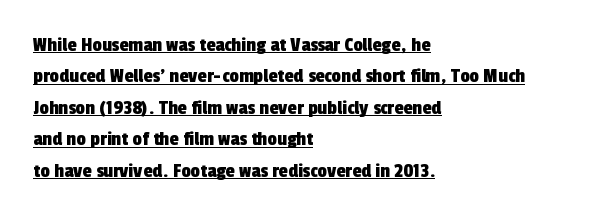
One-word summary of the alignment: left. What's the leading like? Ordinary, nothing unusual. Compared with typical body copy, the letter spacing here is the same. The sample's only ornament is a line tracing under the words.
